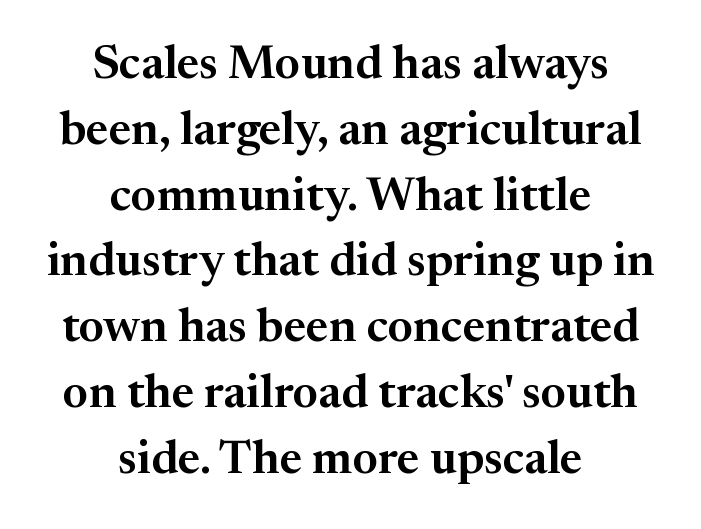
The image shows 47 px serif type, upright; set centered, normal line spacing (1.4x), normal letter spacing, not underlined; medium stroke contrast and a medium x-height.
